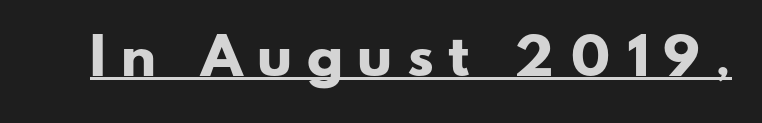
The image shows 48 px heavy, wide sans-serif type; set unusually wide letter spacing (+0.34 em), underlined; low stroke contrast and a small x-height.
